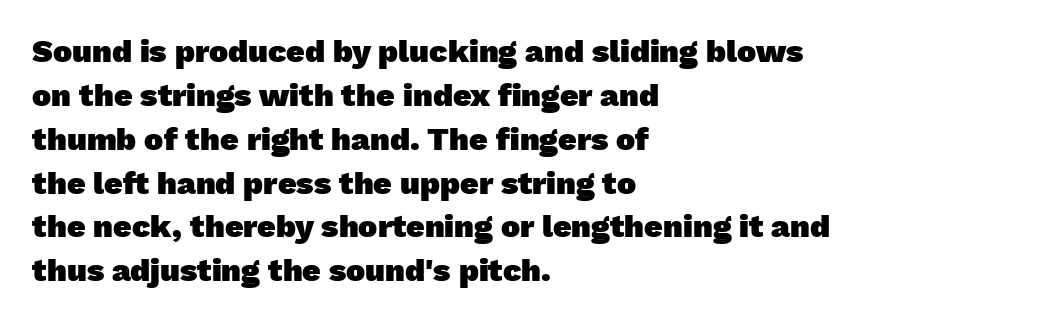
The image shows 32 px heavy sans-serif type; set left-aligned, normal line spacing (1.37x), normal letter spacing, not underlined; low stroke contrast and a medium x-height.
